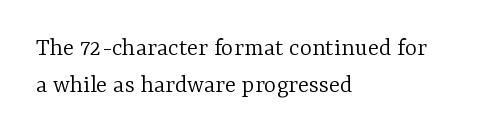
{"italic": "no", "bold": "no", "underline": "no", "align": "left", "line_spacing": "normal", "line_spacing_ratio": 1.42, "letter_spacing": "normal", "letter_spacing_em": 0.0, "glyph_px": 26}
